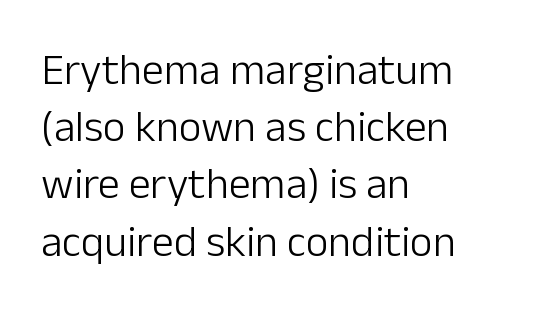
Q: Is the text bold? A: No.
Q: Is the text italic (slanted)? A: No, it is upright.
Q: Is the typeface a serif or a sans-serif typeface? A: Sans-serif.
Q: Is the text underlined? A: No.
Q: How is the paragraph aligned? A: Left-aligned.
Q: Is the spacing between letters normal or unusually wide? A: Normal.
Q: Is the spacing between lines tight, normal or loose? A: Normal.
Q: Width (condensed, normal, or wide)? A: Normal.
Q: Stroke contrast? A: Low.
Q: x-height? A: Medium.
Q: Monospaced? A: No.
